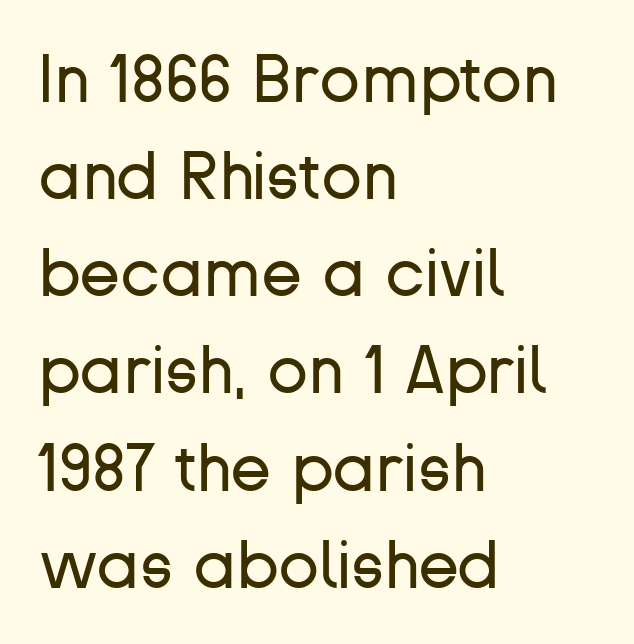
{"serif": "no", "italic": "no", "bold": "no", "weight": "regular", "width": "normal", "stroke_contrast": "low", "x_height": "medium", "monospaced": "no", "underline": "no", "align": "left", "line_spacing": "normal", "line_spacing_ratio": 1.45, "letter_spacing": "normal", "letter_spacing_em": 0.0, "glyph_px": 67}
